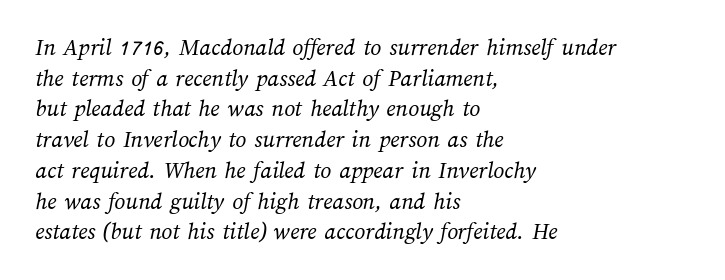
Is the stroke heavy? The answer is a plain regular-or-lighter. Glance below the letters and you will spot only blank space. The lines in this sample share a left origin and differ only in where they stop. Standard letterfit; no display-style spreading of the glyphs. Interline gaps are of average width in this sample.
